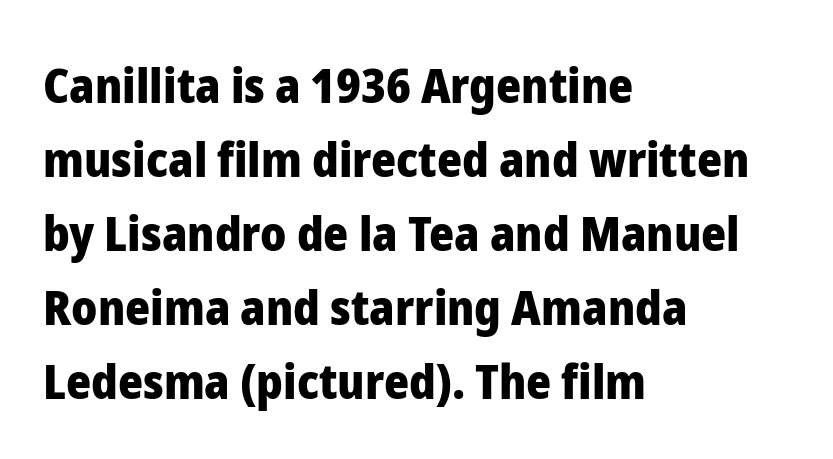
Q: Is the text bold? A: Yes.
Q: Is the text italic (slanted)? A: No, it is upright.
Q: Is the typeface a serif or a sans-serif typeface? A: Sans-serif.
Q: Is the text underlined? A: No.
Q: How is the paragraph aligned? A: Left-aligned.
Q: Is the spacing between letters normal or unusually wide? A: Normal.
Q: Is the spacing between lines tight, normal or loose? A: Normal.
Q: Width (condensed, normal, or wide)? A: Normal.
Q: Stroke contrast? A: Low.
Q: x-height? A: Medium.
Q: Monospaced? A: No.
